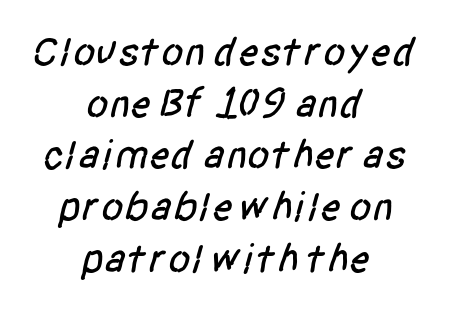
This sample is center-justified, so both line endings float freely. These lines are rendered in a variable-pitch font. This sample keeps an unexceptional amount of space between lines. Inter-character spacing is left at the font's built-in metrics. The characters display no serif detailing; their extremities are plain.
